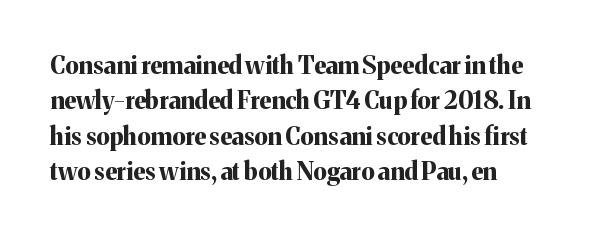
The baseline area is clear. Rendered with straight, roman letterforms. The face used here has the dense, thick strokes of a bold. One-word summary of the alignment: left.
